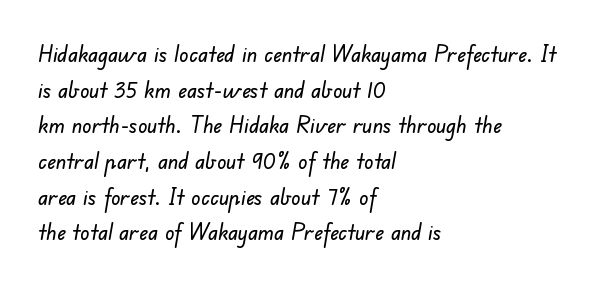
Q: Is the text underlined? A: No.
Q: How is the paragraph aligned? A: Left-aligned.
Q: Is the spacing between letters normal or unusually wide? A: Normal.
Q: Is the spacing between lines tight, normal or loose? A: Normal.
